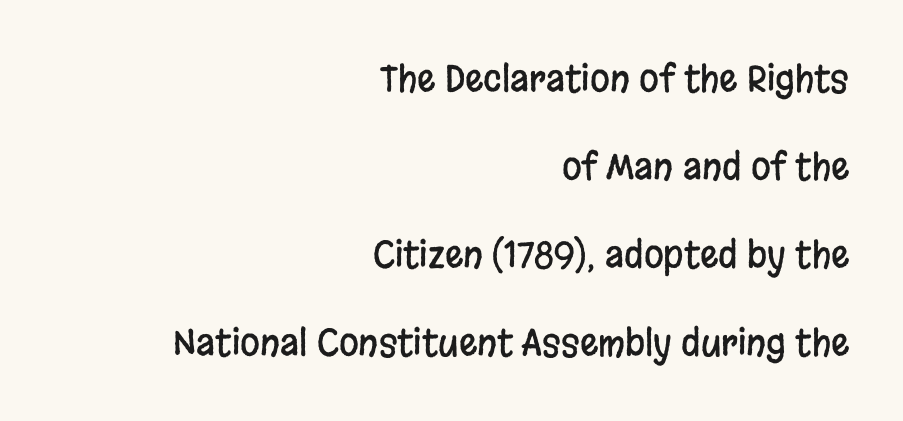
Spacing verdict: proportional, widths tailored to each character. Unlike italic type, these characters show no tilt at all. Letterform terminals end flat and unadorned throughout the passage. Decoration check: the copy has no underline. Inter-character spacing is left at the font's built-in metrics. Each line ends at the same right margin while the left side varies.
